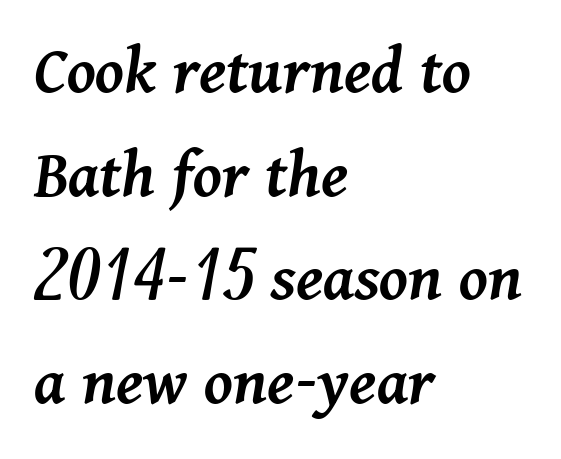
The font's italic variant was chosen for this text. A fair bit of extra ink — the face is semibold, not bold. A typesetter would call this zero additional tracking. Summary of vertical rhythm: regular, with standard interline spacing. Descenders hang freely into open space.
